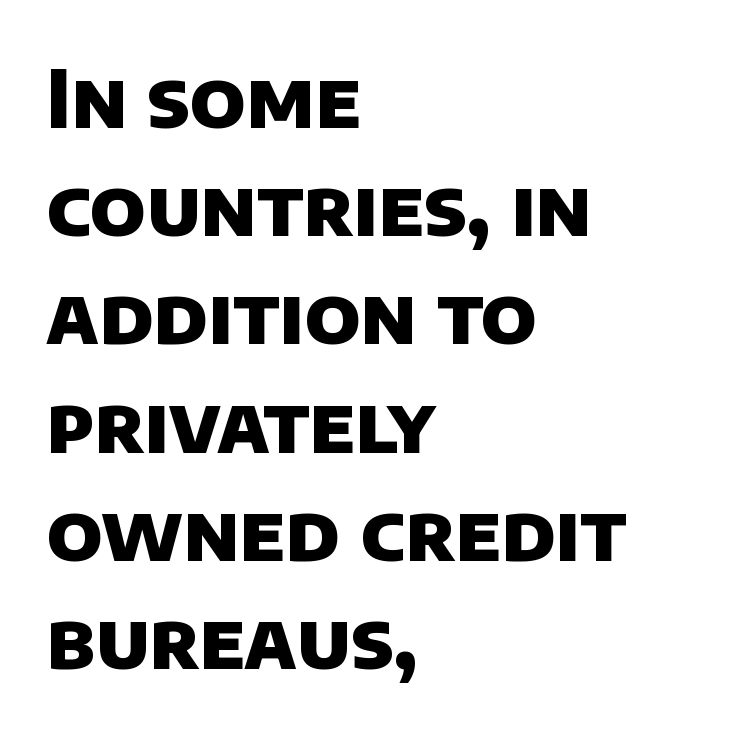
The image shows 79 px heavy sans-serif type; set left-aligned, normal line spacing (1.37x), normal letter spacing, not underlined; low stroke contrast and a large x-height.
